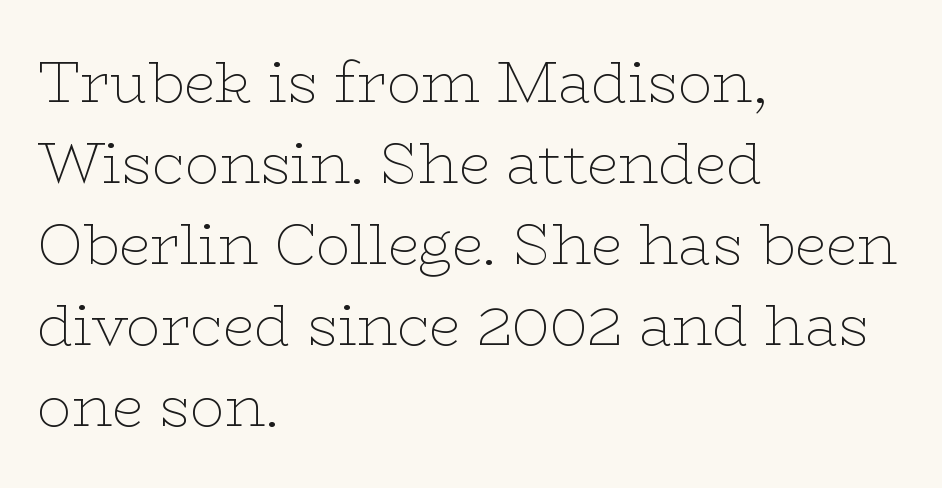
Q: Is the text bold? A: No.
Q: Is the text italic (slanted)? A: No, it is upright.
Q: Is the typeface a serif or a sans-serif typeface? A: Serif.
Q: Is the text underlined? A: No.
Q: How is the paragraph aligned? A: Left-aligned.
Q: Is the spacing between letters normal or unusually wide? A: Normal.
Q: Is the spacing between lines tight, normal or loose? A: Normal.
Q: Width (condensed, normal, or wide)? A: Wide.
Q: Stroke contrast? A: Low.
Q: x-height? A: Medium.
Q: Monospaced? A: No.
